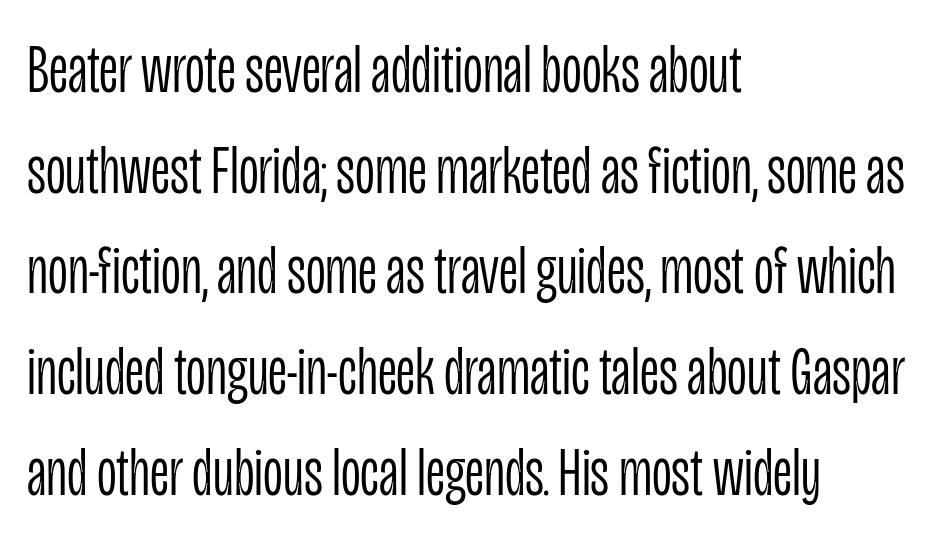
Q: Is the text bold? A: No.
Q: Is the text italic (slanted)? A: No, it is upright.
Q: Is the typeface a serif or a sans-serif typeface? A: Sans-serif.
Q: Is the text underlined? A: No.
Q: How is the paragraph aligned? A: Left-aligned.
Q: Is the spacing between letters normal or unusually wide? A: Normal.
Q: Is the spacing between lines tight, normal or loose? A: Normal.
Q: Width (condensed, normal, or wide)? A: Condensed.
Q: Stroke contrast? A: Low.
Q: x-height? A: Large.
Q: Monospaced? A: No.
